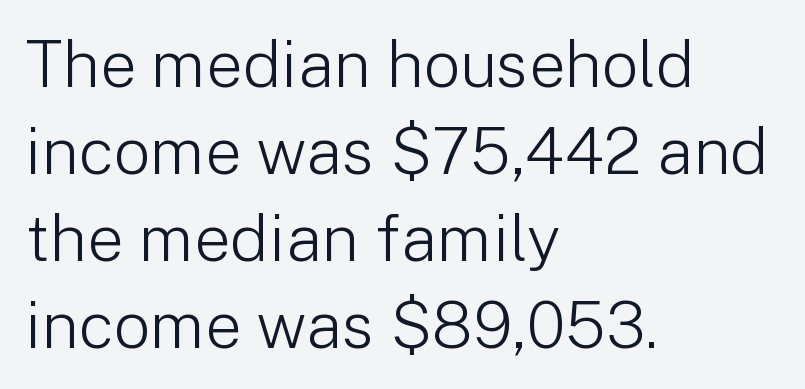
Q: Is the text bold? A: No.
Q: Is the text italic (slanted)? A: No, it is upright.
Q: Is the typeface a serif or a sans-serif typeface? A: Sans-serif.
Q: Is the text underlined? A: No.
Q: How is the paragraph aligned? A: Left-aligned.
Q: Is the spacing between letters normal or unusually wide? A: Normal.
Q: Is the spacing between lines tight, normal or loose? A: Normal.
Q: Width (condensed, normal, or wide)? A: Normal.
Q: Stroke contrast? A: Low.
Q: x-height? A: Medium.
Q: Monospaced? A: No.
